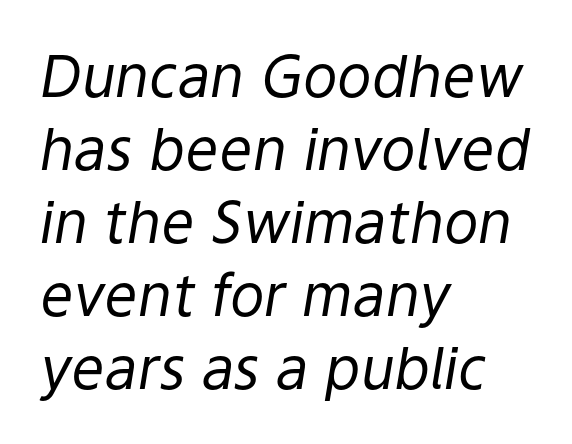
{"italic": "yes", "lean": "right", "slant_degrees": 9, "bold": "no", "weight": "regular", "width": "normal", "stroke_contrast": "low", "x_height": "medium", "monospaced": "no", "underline": "no", "align": "left", "line_spacing": "normal", "line_spacing_ratio": 1.26, "letter_spacing": "normal", "letter_spacing_em": 0.0, "glyph_px": 58}
